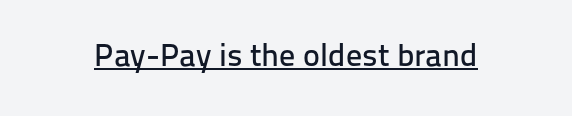
The image shows 32 px sans-serif type, upright; set normal letter spacing, underlined; low stroke contrast and a medium x-height.
